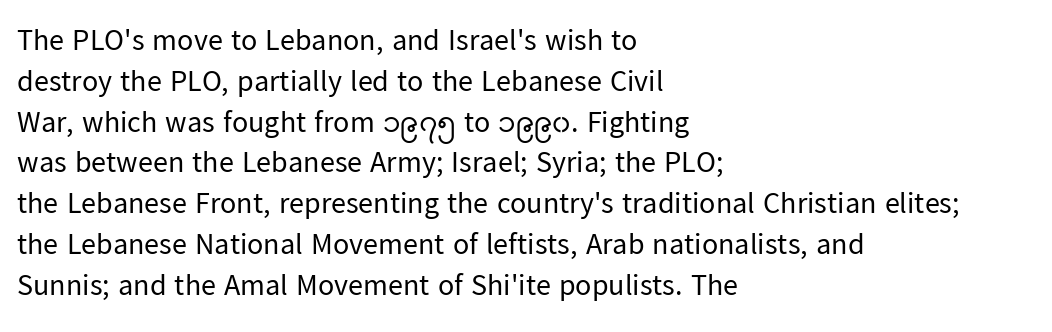
Characters remain perfectly vertical along every line. Stem width sits at or under what a default text font uses. Only glyphs here, with clear space below each row. The vertical gap from one line to the next is medium. Each letter keeps its own natural width here, so spacing adapts to shape.
